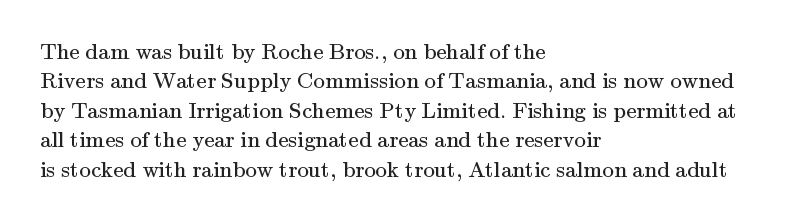
Q: Is the text bold? A: No.
Q: Is the text italic (slanted)? A: No, it is upright.
Q: Is the text underlined? A: No.
Q: How is the paragraph aligned? A: Left-aligned.
Q: Is the spacing between letters normal or unusually wide? A: Normal.
Q: Is the spacing between lines tight, normal or loose? A: Normal.
